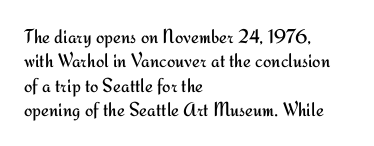
Q: Is the text bold? A: No.
Q: Is the text italic (slanted)? A: No, it is upright.
Q: Is the text underlined? A: No.
Q: How is the paragraph aligned? A: Left-aligned.
Q: Is the spacing between letters normal or unusually wide? A: Normal.
